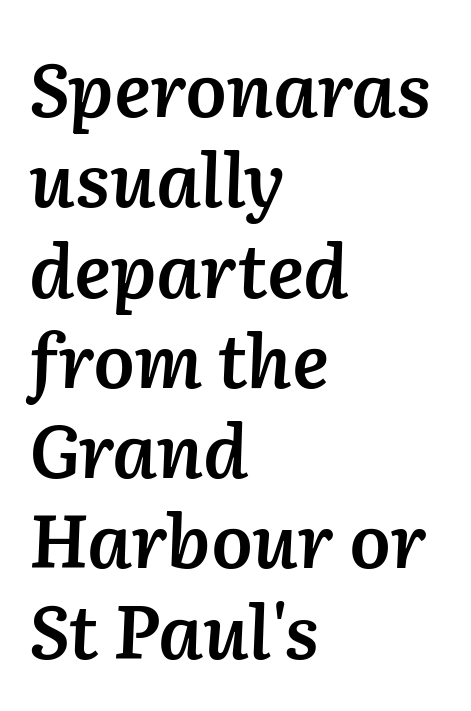
In terms of posture, this sample is oblique. Firm but not heavy-handed strokes: this text is semibold. Each row of text sits above clean, open space. You could not count columns in this text — the font is proportionally spaced.
